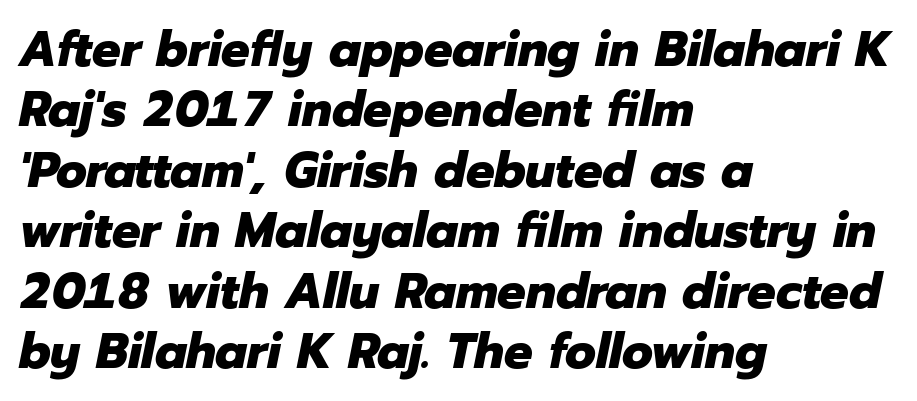
The image shows 50 px heavy type, italic (leaning right); set left-aligned, line spacing 1.21x, normal letter spacing, not underlined; low stroke contrast and a medium x-height.
